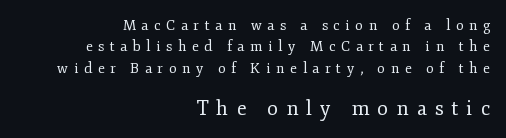
Q: Is the text bold? A: No.
Q: Is the text italic (slanted)? A: No, it is upright.
Q: Is the text underlined? A: No.
Q: How is the paragraph aligned? A: Right-aligned.
Q: Is the spacing between letters normal or unusually wide? A: Unusually wide.
Q: Is the spacing between lines tight, normal or loose? A: Normal.
Q: Which block of text is set in a larger size, the first (top) or the second (bottom)? A: The second (bottom) one.
